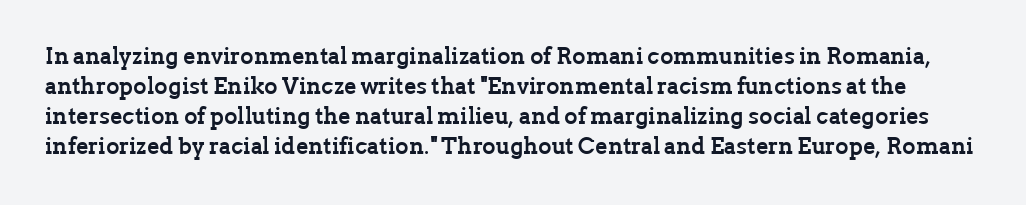
Q: Is the text bold? A: Yes.
Q: Is the text italic (slanted)? A: No, it is upright.
Q: Is the text underlined? A: No.
Q: Is the spacing between letters normal or unusually wide? A: Normal.
Q: Is the spacing between lines tight, normal or loose? A: Normal.
